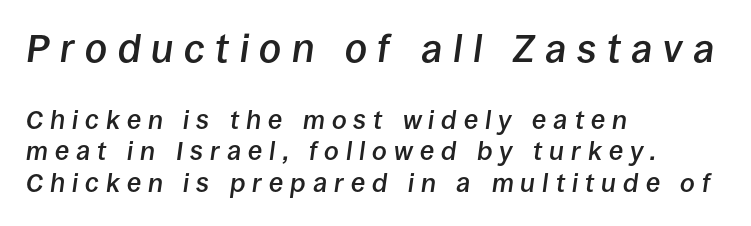
{"italic": "yes", "lean": "right", "slant_degrees": 8, "bold": "semi", "weight": "semibold", "width": "normal", "stroke_contrast": "low", "x_height": "large", "monospaced": "no", "underline": "no", "align": "left", "line_spacing_ratio": 1.22, "letter_spacing": "wide", "letter_spacing_em": 0.27, "larger_block": "first", "size_ratio": 1.5, "glyph_px": 39}
